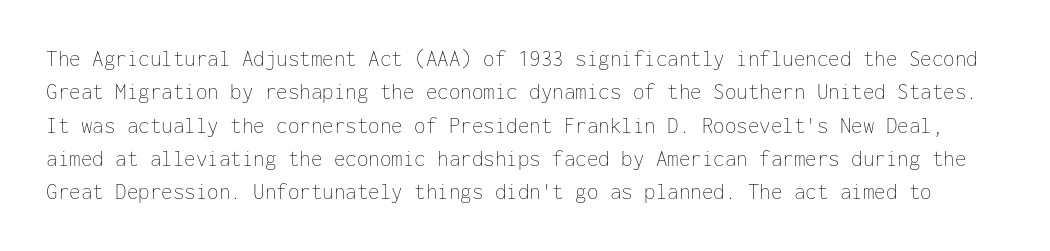
The image shows 23 px text type, upright; set normal line spacing (1.45x), normal letter spacing, not underlined.
